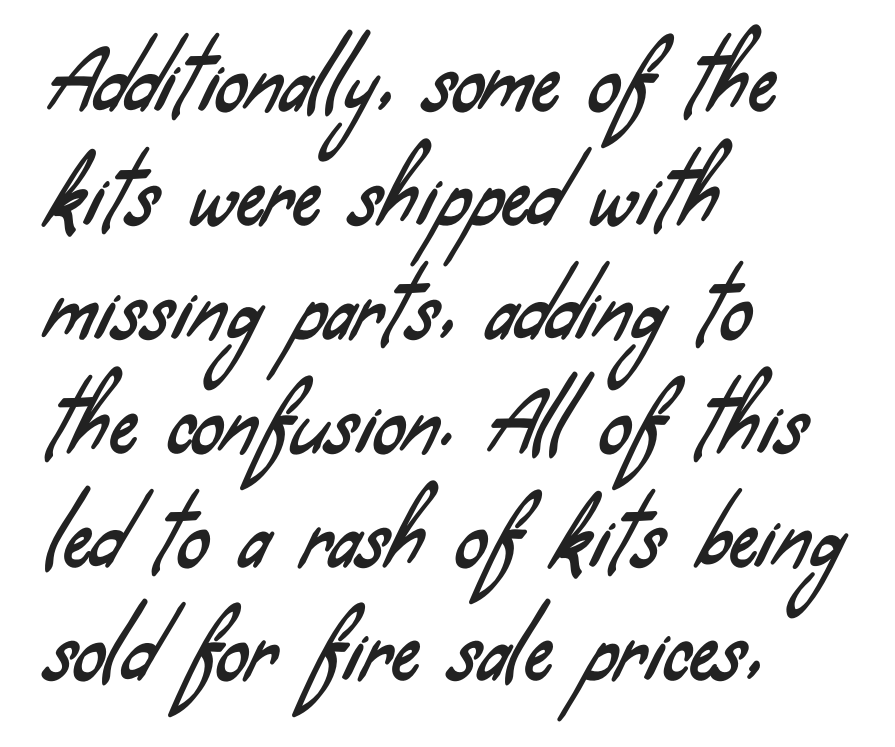
The image shows 78 px condensed sans-serif type; set left-aligned, normal line spacing (1.46x), normal letter spacing, not underlined; low stroke contrast and a small x-height.
